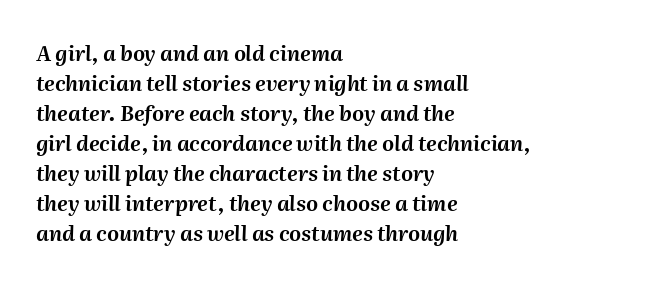
Q: Is the text italic (slanted)? A: Yes, it leans right by about 2 degrees.
Q: Is the text underlined? A: No.
Q: How is the paragraph aligned? A: Left-aligned.
Q: Is the spacing between letters normal or unusually wide? A: Normal.
Q: Is the spacing between lines tight, normal or loose? A: Normal.
